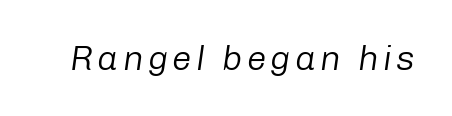
{"italic": "yes", "lean": "right", "slant_degrees": 8, "bold": "no", "weight": "regular", "width": "normal", "stroke_contrast": "low", "x_height": "medium", "monospaced": "no", "underline": "no", "glyph_px": 35}
